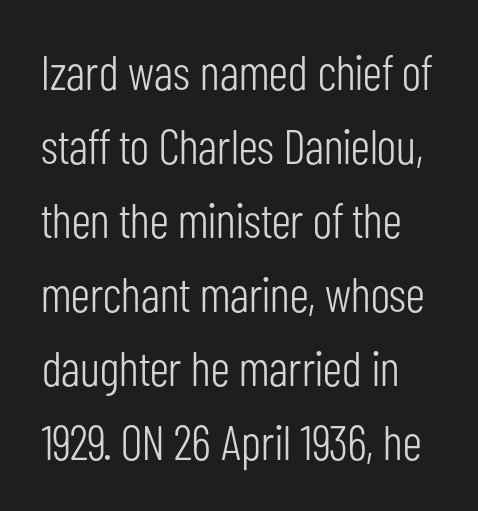
The image shows 49 px light, condensed sans-serif type, upright; set normal line spacing (1.51x), normal letter spacing, not underlined; low stroke contrast and a medium x-height.
